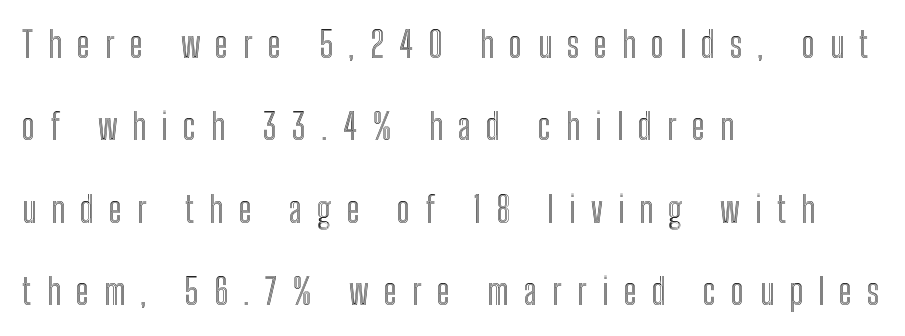
The passage is arranged the way most books set body copy — flush left. Summary of vertical rhythm: relaxed, with wide interline spacing. The face used here is proportionally spaced, like ordinary book or web type. Clear beneath every line of the passage.
